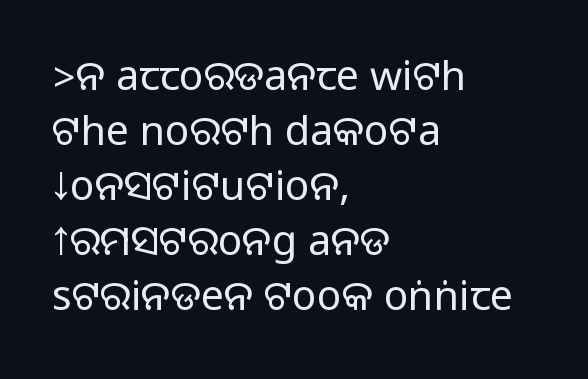
Q: Is the text italic (slanted)? A: No, it is upright.
Q: Is the typeface a serif or a sans-serif typeface? A: Sans-serif.
Q: Is the text underlined? A: No.
Q: How is the paragraph aligned? A: Left-aligned.
Q: Is the spacing between letters normal or unusually wide? A: Normal.
Q: Is the spacing between lines tight, normal or loose? A: Normal.
Q: Width (condensed, normal, or wide)? A: Normal.
Q: Stroke contrast? A: Medium.
Q: Monospaced? A: No.
